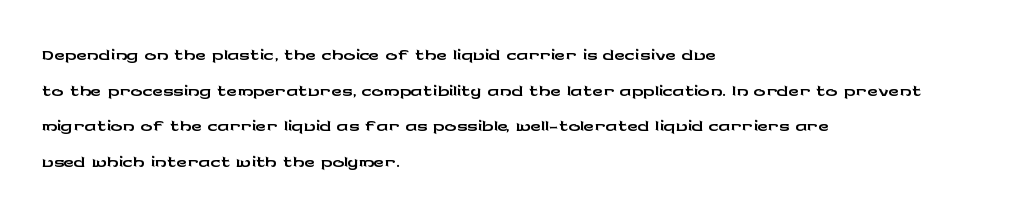
The image shows 29 px wide sans-serif type, upright; set left-aligned, line spacing 1.23x, normal letter spacing, not underlined; low stroke contrast and a medium x-height.
